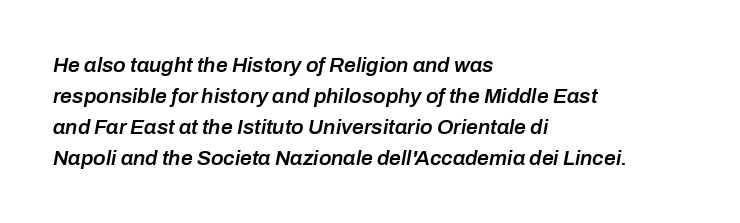
{"italic": "yes", "lean": "right", "slant_degrees": 10, "bold": "semi", "underline": "no", "align": "left", "line_spacing": "normal", "line_spacing_ratio": 1.47, "letter_spacing": "normal", "letter_spacing_em": 0.0, "glyph_px": 21}
